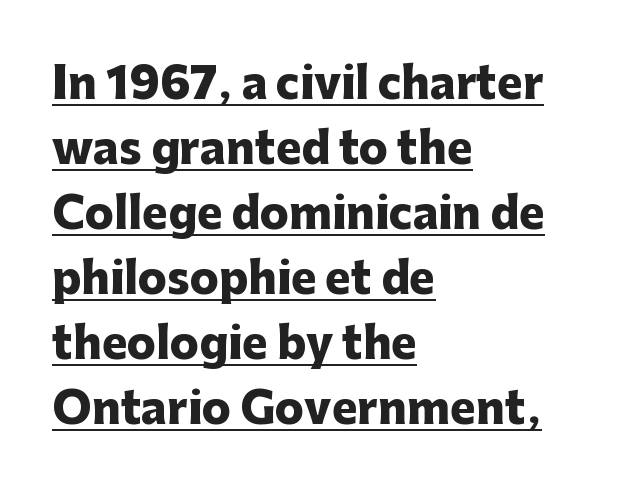
The image shows 43 px heavy sans-serif type, upright; set left-aligned, normal line spacing (1.51x), normal letter spacing, underlined; low stroke contrast and a medium x-height.
